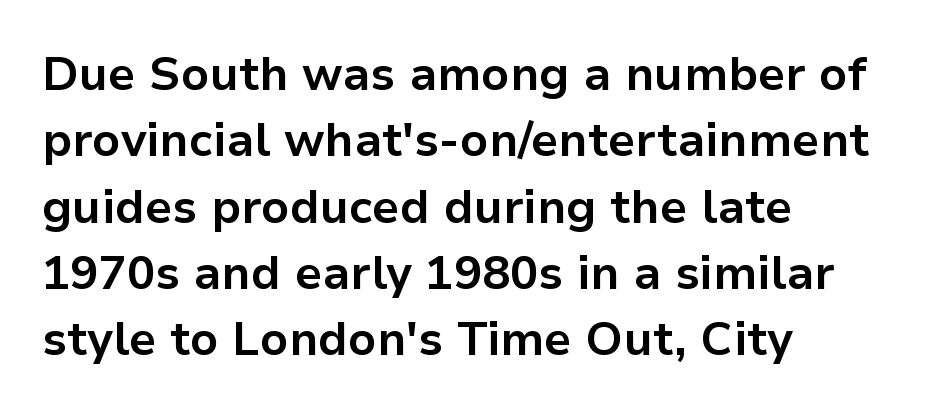
The image shows 47 px bold sans-serif type, upright; set left-aligned, normal line spacing (1.41x), normal letter spacing, not underlined; low stroke contrast and a medium x-height.
